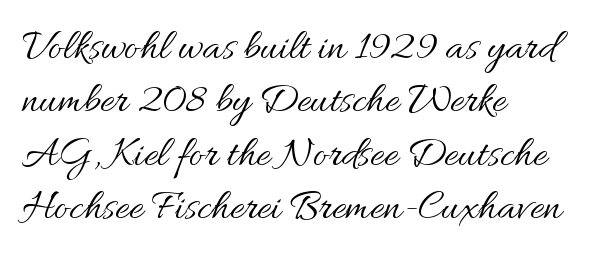
Q: Is the text bold? A: No.
Q: Is the text italic (slanted)? A: Yes.
Q: Is the text underlined? A: No.
Q: How is the paragraph aligned? A: Left-aligned.
Q: Is the spacing between letters normal or unusually wide? A: Normal.
Q: Width (condensed, normal, or wide)? A: Normal.
Q: Stroke contrast? A: Medium.
Q: x-height? A: Small.
Q: Monospaced? A: No.
